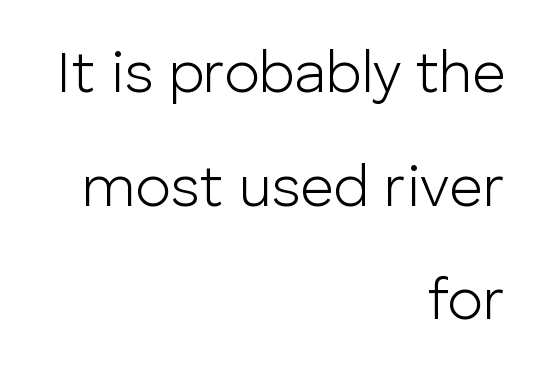
{"serif": "no", "italic": "no", "bold": "no", "weight": "light", "width": "normal", "stroke_contrast": "low", "x_height": "medium", "monospaced": "no", "underline": "no", "align": "right", "line_spacing": "loose", "line_spacing_ratio": 1.96, "letter_spacing": "normal", "letter_spacing_em": 0.0, "glyph_px": 58}
